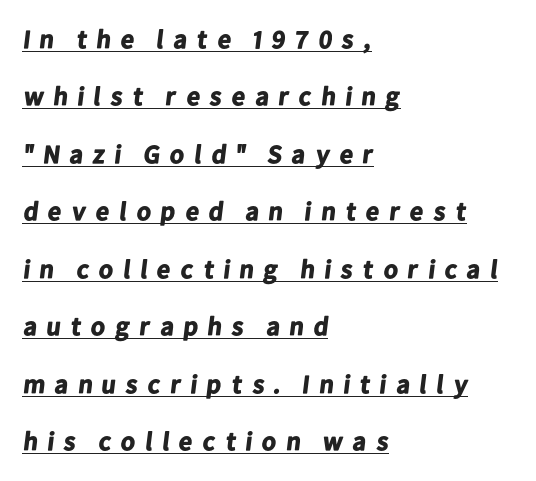
{"bold": "yes", "underline": "yes", "align": "left", "line_spacing": "loose", "line_spacing_ratio": 2.21, "letter_spacing": "wide", "letter_spacing_em": 0.31, "glyph_px": 26}
